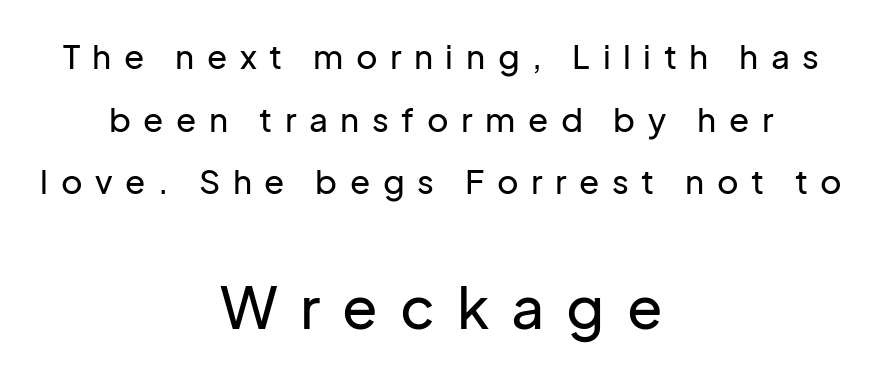
Q: Is the text italic (slanted)? A: No, it is upright.
Q: Is the typeface a serif or a sans-serif typeface? A: Sans-serif.
Q: Is the text underlined? A: No.
Q: How is the paragraph aligned? A: Centered.
Q: Is the spacing between letters normal or unusually wide? A: Unusually wide.
Q: Is the spacing between lines tight, normal or loose? A: Loose.
Q: Which block of text is set in a larger size, the first (top) or the second (bottom)? A: The second (bottom) one.
Q: Width (condensed, normal, or wide)? A: Normal.
Q: Stroke contrast? A: Low.
Q: x-height? A: Medium.
Q: Monospaced? A: No.
